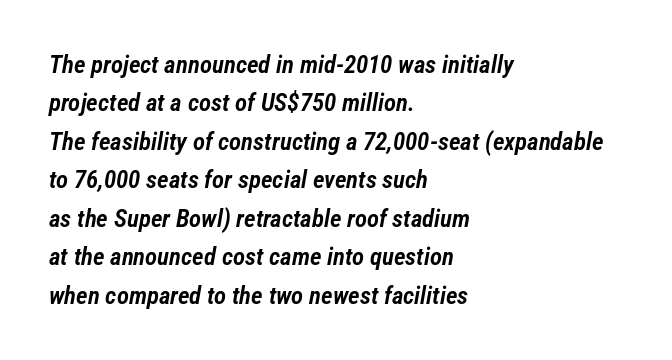
Q: Is the text bold? A: Semi-bold.
Q: Is the text italic (slanted)? A: Yes, it leans right by about 12 degrees.
Q: Is the text underlined? A: No.
Q: How is the paragraph aligned? A: Left-aligned.
Q: Is the spacing between letters normal or unusually wide? A: Normal.
Q: Is the spacing between lines tight, normal or loose? A: Normal.
